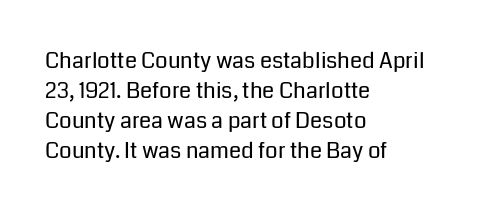
The image shows 22 px text type, upright; set left-aligned, normal line spacing (1.37x), normal letter spacing, not underlined.
